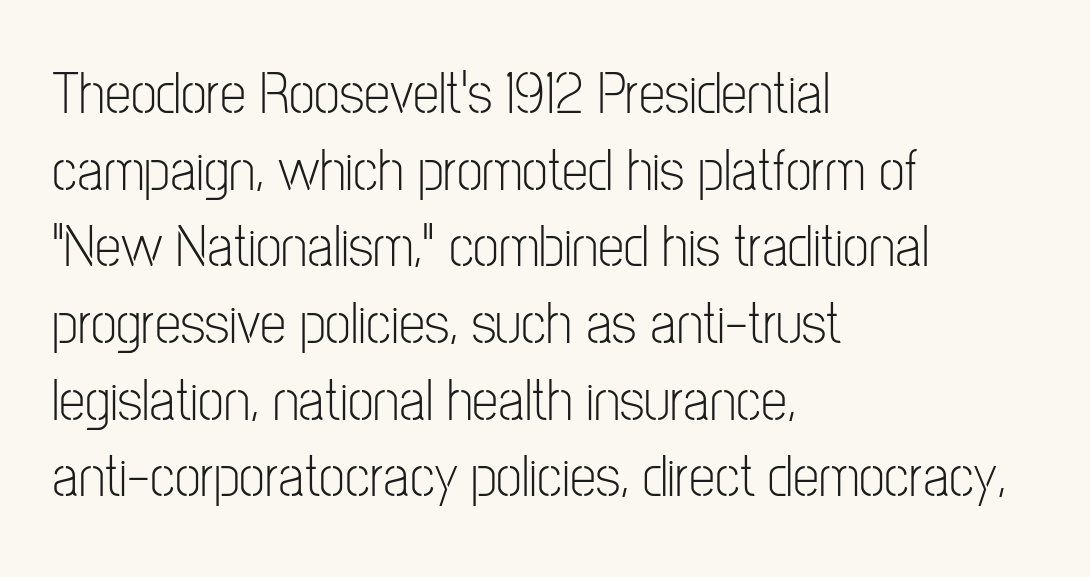
Q: Is the text bold? A: No.
Q: Is the text italic (slanted)? A: No, it is upright.
Q: Is the typeface a serif or a sans-serif typeface? A: Sans-serif.
Q: Is the text underlined? A: No.
Q: How is the paragraph aligned? A: Left-aligned.
Q: Is the spacing between letters normal or unusually wide? A: Normal.
Q: Is the spacing between lines tight, normal or loose? A: Normal.
Q: Width (condensed, normal, or wide)? A: Condensed.
Q: Stroke contrast? A: Low.
Q: x-height? A: Medium.
Q: Monospaced? A: No.
